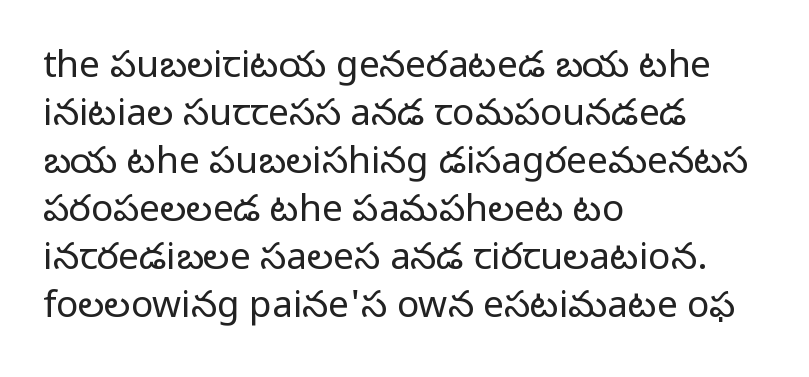
Italic: no, the glyphs are upright roman. The passage is arranged the way most books set body copy — flush left. The characters are drawn with everyday or finer stroke widths. Any mark beneath the type? The region is blank. There is no visible air inserted between adjacent glyphs. The face used here is proportionally spaced, like ordinary book or web type.
